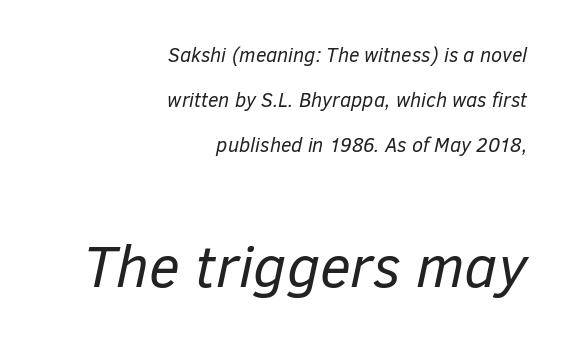
These two chunks differ in scale, with the bottom chunk taking the larger measure. Is the letter spacing exaggerated? No — it looks like the ordinary default. The space directly below the letters is spotless. Weight: not bold — regular or lighter.
